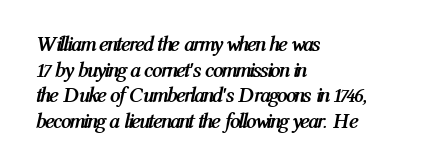
{"italic": "yes", "lean": "right", "slant_degrees": 12, "bold": "yes", "underline": "no", "align": "left", "line_spacing_ratio": 1.22, "letter_spacing": "normal", "letter_spacing_em": 0.0, "glyph_px": 21}
